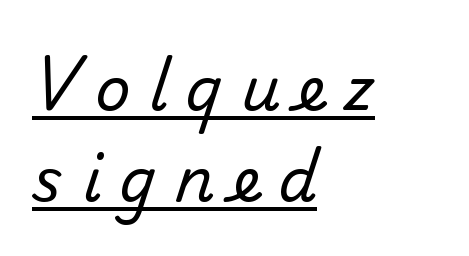
The image shows 61 px regular-weight sans-serif type; set left-aligned, normal line spacing (1.49x), unusually wide letter spacing (+0.3 em), underlined; low stroke contrast and a small x-height.
